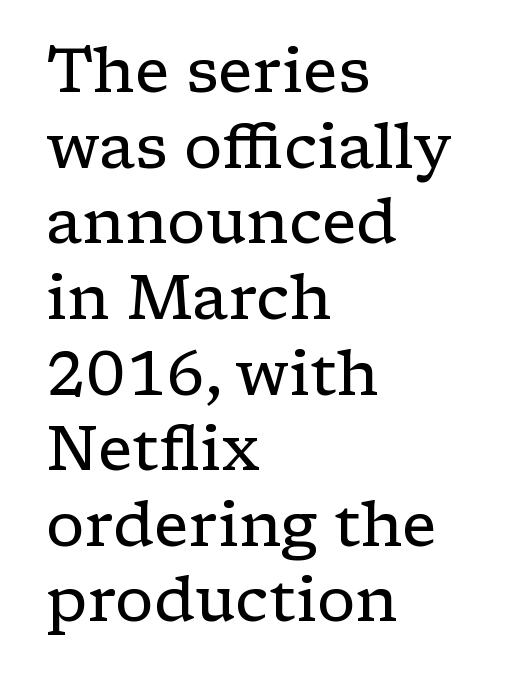
{"serif": "yes", "italic": "no", "bold": "no", "weight": "regular", "width": "wide", "stroke_contrast": "low", "x_height": "medium", "monospaced": "no", "underline": "no", "align": "left", "line_spacing_ratio": 1.22, "letter_spacing": "normal", "letter_spacing_em": 0.0, "glyph_px": 62}
